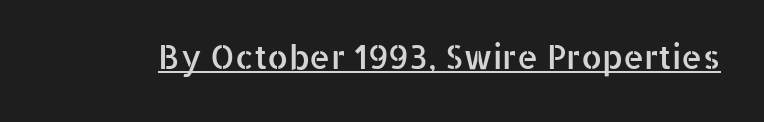
Q: Is the text italic (slanted)? A: No, it is upright.
Q: Is the typeface a serif or a sans-serif typeface? A: Sans-serif.
Q: Is the text underlined? A: Yes.
Q: Is the spacing between letters normal or unusually wide? A: Normal.
Q: Width (condensed, normal, or wide)? A: Normal.
Q: Stroke contrast? A: Low.
Q: x-height? A: Medium.
Q: Monospaced? A: No.
